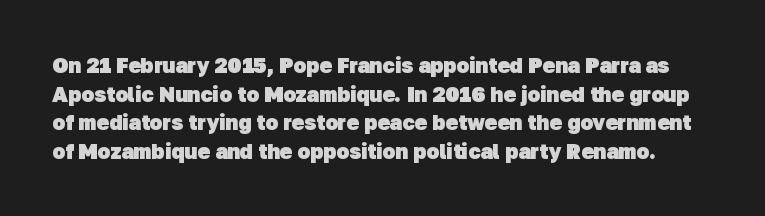
These lines keep a tight, regular rhythm from letter to letter. The characters look thick and weighty, a clear bold. Interline gaps are of average width in this sample. Only glyphs here, with clear space below each row.
